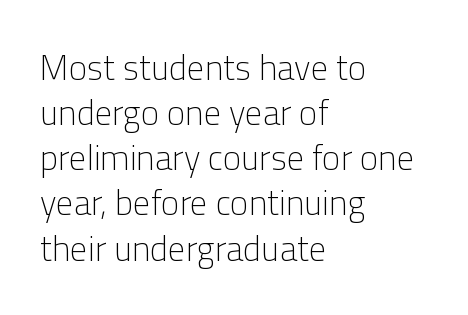
The passage shown is not underscored anywhere. Students, observe: this is what conventionally led text looks like. Each letter keeps its own natural width here, so spacing adapts to shape. Are there feet on the stems? There aren't — it's a sans. These glyphs show unthickened strokes, regular width or finer. How are the letters spaced? Ordinarily, with no added tracking.
